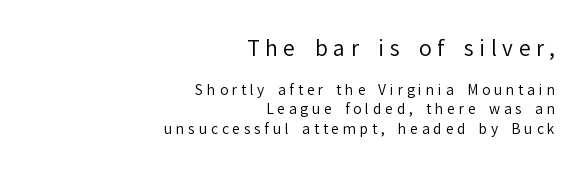
No heavy texture on the line: the type isn't bold. If you drew a ruler down the right edge, every line would touch it. The axis of the letterforms is exactly vertical. The face used here is rendered with a markedly widened letterfit.
